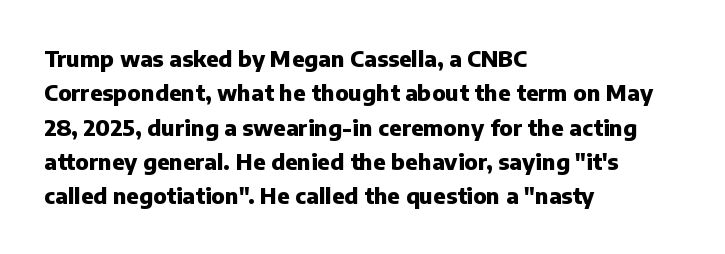
Q: Is the text bold? A: Yes.
Q: Is the text italic (slanted)? A: No, it is upright.
Q: Is the text underlined? A: No.
Q: How is the paragraph aligned? A: Left-aligned.
Q: Is the spacing between letters normal or unusually wide? A: Normal.
Q: Is the spacing between lines tight, normal or loose? A: Normal.
